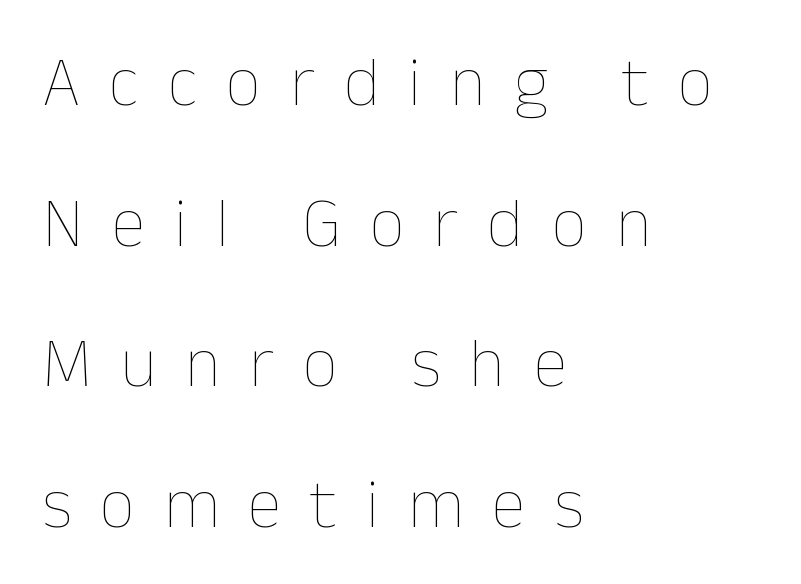
The image shows 70 px thin type, upright; set left-aligned, loose line spacing (2.01x), unusually wide letter spacing (+0.41 em), not underlined; low stroke contrast and a medium x-height.
